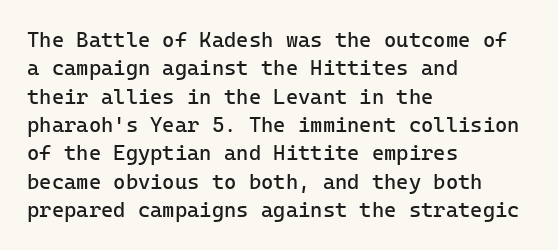
Evenly set lines give the paragraph a standard silhouette. Students, note that the glyphs here touch the page at normal intervals. In terms of posture, this sample is upright. Typeset ragged right — the left edge is the straight one.
